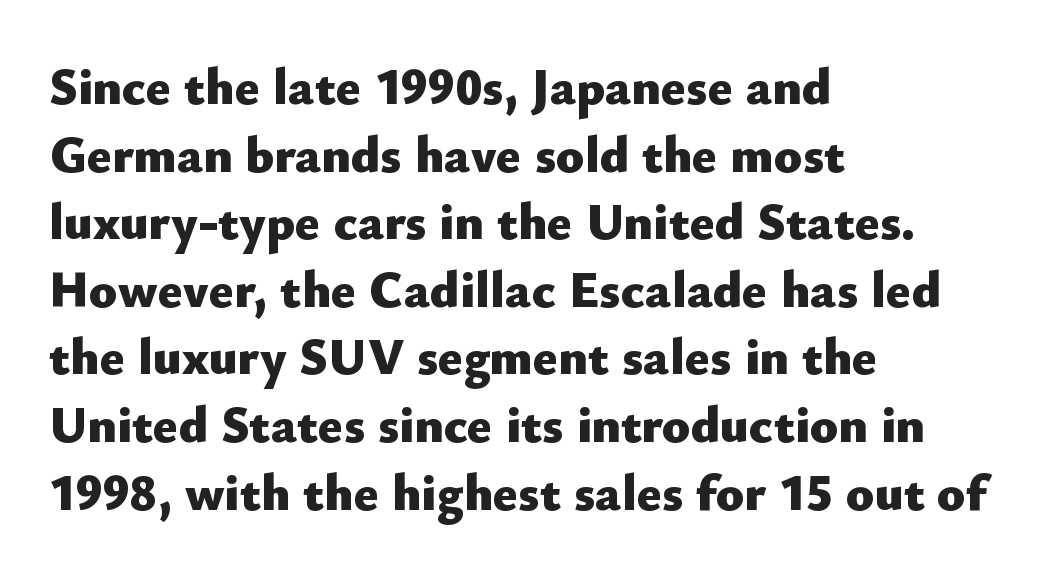
Look at the tracking — it's just the regular setting, nothing added. Vertical strokes here are truly vertical. As a designer I'd log this as weight 700, bold. The typeface chosen for these lines omits serifs.
